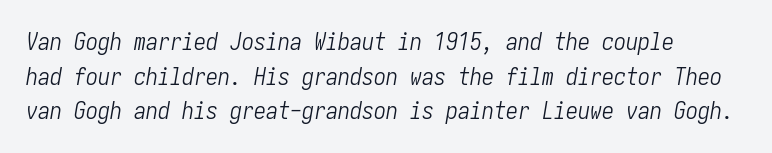
Q: Is the text bold? A: No.
Q: Is the text italic (slanted)? A: Yes, it leans right by about 10 degrees.
Q: Is the text underlined? A: No.
Q: Is the spacing between letters normal or unusually wide? A: Normal.
Q: Is the spacing between lines tight, normal or loose? A: Normal.
